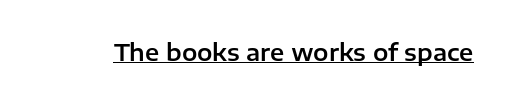
Q: Is the text italic (slanted)? A: No, it is upright.
Q: Is the text underlined? A: Yes.
Q: Is the spacing between letters normal or unusually wide? A: Normal.
